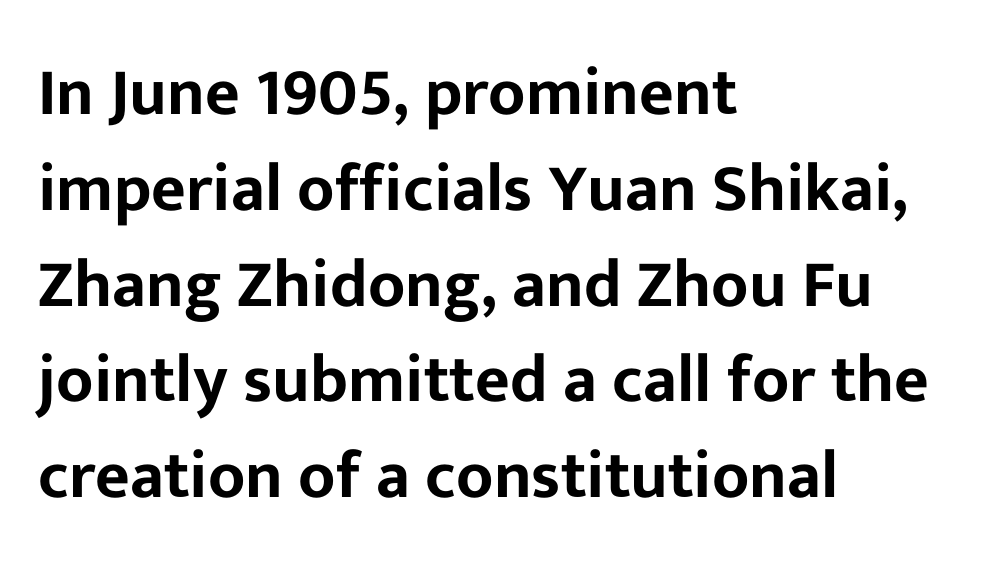
Q: Is the text italic (slanted)? A: No, it is upright.
Q: Is the typeface a serif or a sans-serif typeface? A: Sans-serif.
Q: Is the text underlined? A: No.
Q: How is the paragraph aligned? A: Left-aligned.
Q: Is the spacing between letters normal or unusually wide? A: Normal.
Q: Is the spacing between lines tight, normal or loose? A: Normal.
Q: Width (condensed, normal, or wide)? A: Normal.
Q: Stroke contrast? A: Low.
Q: x-height? A: Medium.
Q: Monospaced? A: No.
